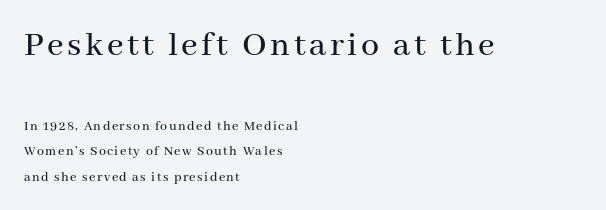
The image shows 36 px serif type, upright; set left-aligned, line spacing 1.81x, not underlined; the first (top) block is 2.57x larger; medium stroke contrast and a medium x-height.
